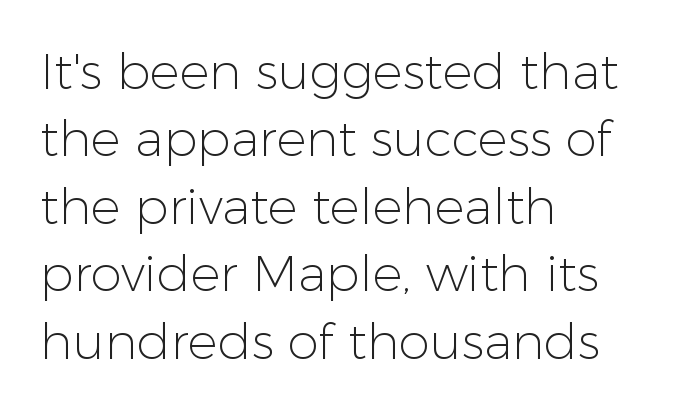
The image shows 50 px light sans-serif type, upright; set left-aligned, normal line spacing (1.35x), normal letter spacing, not underlined; low stroke contrast and a medium x-height.
